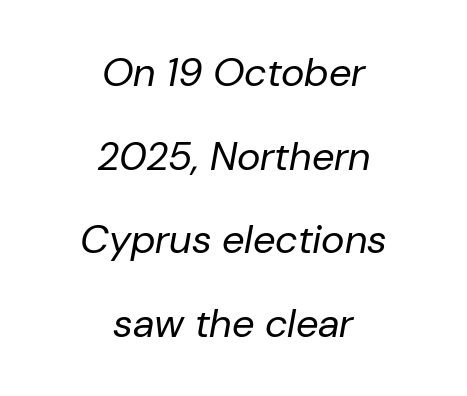
{"italic": "yes", "lean": "right", "slant_degrees": 10, "bold": "no", "weight": "regular", "width": "normal", "stroke_contrast": "low", "x_height": "medium", "monospaced": "no", "underline": "no", "align": "center", "line_spacing": "loose", "line_spacing_ratio": 2.09, "letter_spacing": "normal", "letter_spacing_em": 0.0, "glyph_px": 40}
